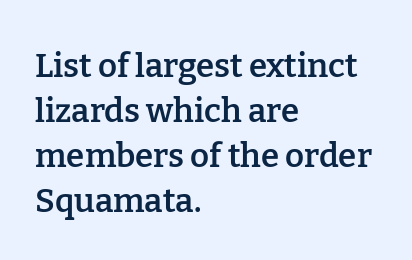
{"serif": "yes", "italic": "no", "bold": "semi", "weight": "semibold", "width": "normal", "stroke_contrast": "low", "x_height": "medium", "monospaced": "no", "underline": "no", "align": "left", "line_spacing": "normal", "line_spacing_ratio": 1.36, "letter_spacing": "normal", "letter_spacing_em": 0.0, "glyph_px": 33}
